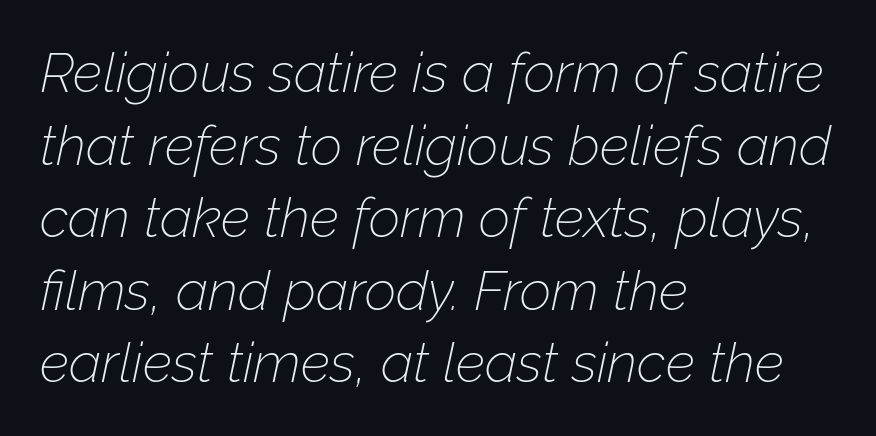
{"italic": "yes", "lean": "right", "slant_degrees": 12, "bold": "no", "weight": "thin", "width": "normal", "stroke_contrast": "low", "x_height": "medium", "monospaced": "no", "underline": "no", "align": "left", "line_spacing": "normal", "line_spacing_ratio": 1.32, "letter_spacing": "normal", "letter_spacing_em": 0.0, "glyph_px": 55}
